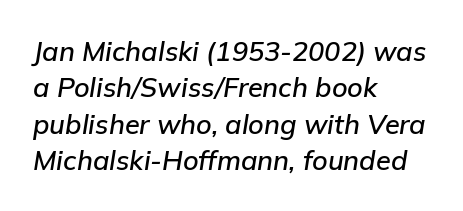
Q: Is the text italic (slanted)? A: Yes, it leans right by about 9 degrees.
Q: Is the text underlined? A: No.
Q: How is the paragraph aligned? A: Left-aligned.
Q: Is the spacing between letters normal or unusually wide? A: Normal.
Q: Is the spacing between lines tight, normal or loose? A: Normal.
